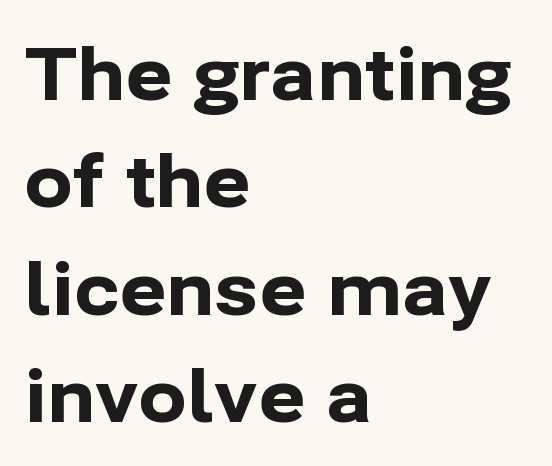
Q: Is the text bold? A: Yes.
Q: Is the text italic (slanted)? A: No, it is upright.
Q: Is the typeface a serif or a sans-serif typeface? A: Sans-serif.
Q: Is the text underlined? A: No.
Q: How is the paragraph aligned? A: Left-aligned.
Q: Is the spacing between letters normal or unusually wide? A: Normal.
Q: Is the spacing between lines tight, normal or loose? A: Normal.
Q: Width (condensed, normal, or wide)? A: Normal.
Q: Stroke contrast? A: Low.
Q: x-height? A: Medium.
Q: Monospaced? A: No.
